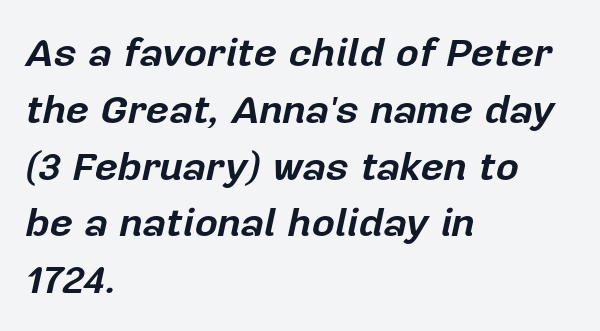
The image shows 40 px bold type, italic (leaning right); set left-aligned, normal line spacing (1.42x), normal letter spacing, not underlined; low stroke contrast and a medium x-height.
